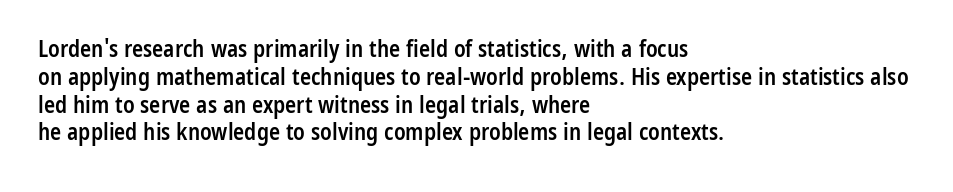
Q: Is the text bold? A: Semi-bold.
Q: Is the text italic (slanted)? A: No, it is upright.
Q: Is the text underlined? A: No.
Q: How is the paragraph aligned? A: Left-aligned.
Q: Is the spacing between letters normal or unusually wide? A: Normal.
